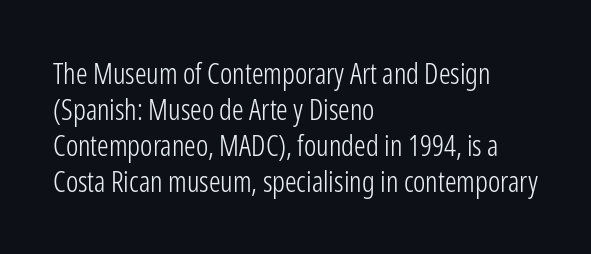
The image shows 29 px light, condensed sans-serif type, upright; set left-aligned, line spacing 1.24x, normal letter spacing, not underlined; low stroke contrast and a medium x-height.
